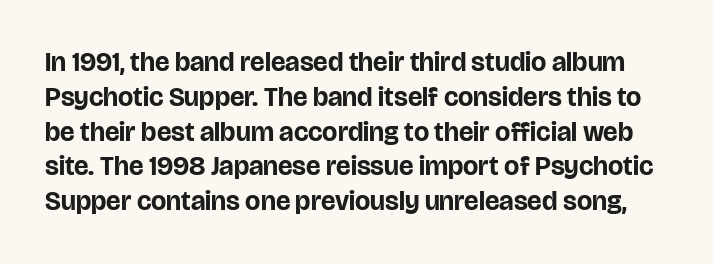
The image shows 27 px bold type, upright; set normal line spacing (1.29x), normal letter spacing, not underlined.
